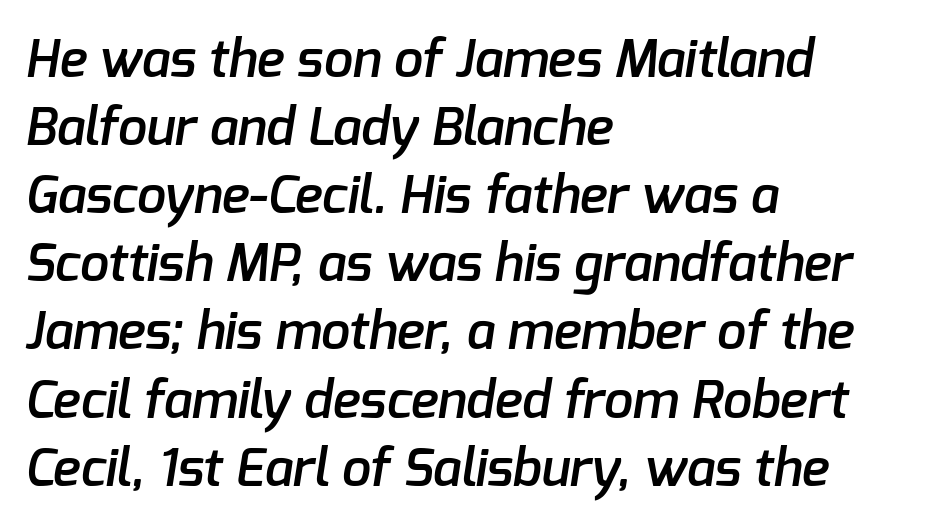
{"serif": "no", "bold": "semi", "weight": "semibold", "width": "normal", "stroke_contrast": "low", "x_height": "medium", "monospaced": "no", "underline": "no", "align": "left", "line_spacing": "normal", "line_spacing_ratio": 1.31, "letter_spacing": "normal", "letter_spacing_em": 0.0, "glyph_px": 52}
